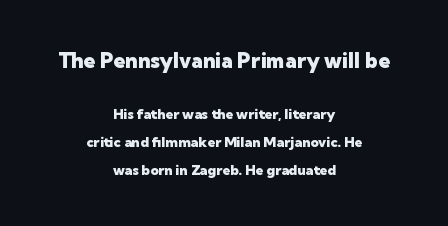
The image shows 21 px bold type, upright; set centered, loose line spacing (1.98x), normal letter spacing, not underlined; the first (top) block is 1.5x larger.
